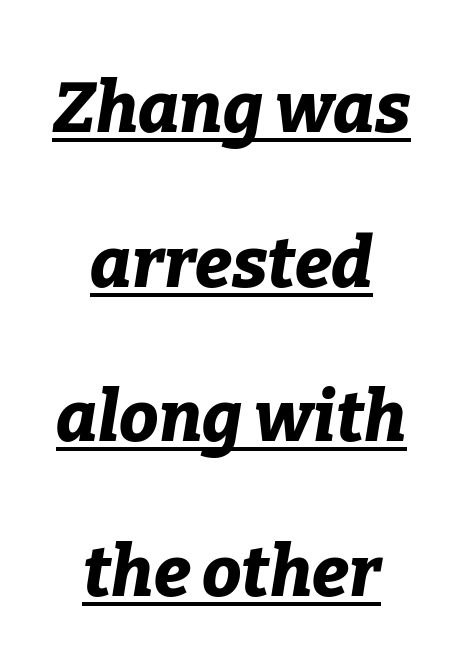
Each line is balanced around a shared central axis. In terms of weight, the rendering is a true, heavy bold. The space between consecutive lines is lavish. The typesetter has applied underlining to the passage shown. Inter-character spacing is left at the font's built-in metrics.
